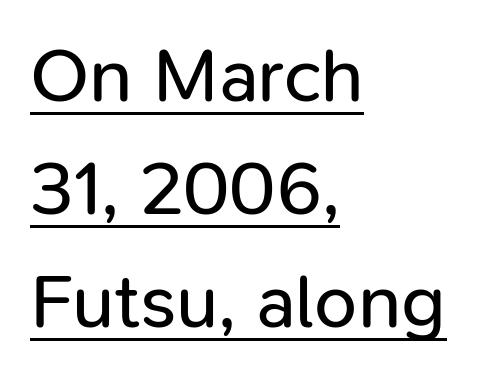
The image shows 77 px regular-weight sans-serif type, upright; set left-aligned, normal line spacing (1.47x), normal letter spacing, underlined; low stroke contrast and a medium x-height.
